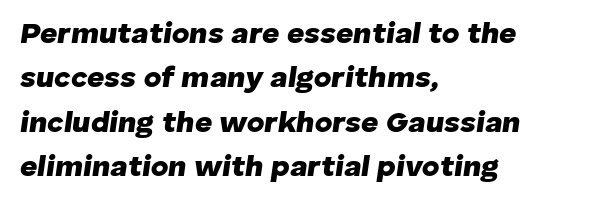
The image shows 30 px heavy type, italic (leaning right); set left-aligned, normal line spacing (1.48x), normal letter spacing, not underlined; low stroke contrast and a medium x-height.
